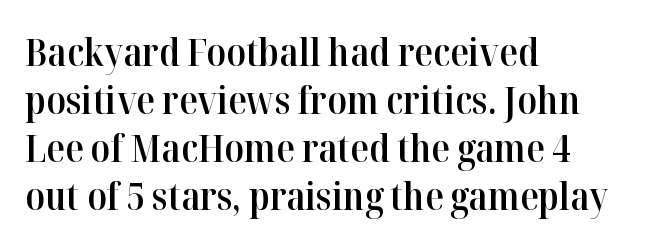
Quick note: underline off. Classification — serif. Summary of weight: moderately heavy, a semibold. The line-height multiplier appears to be the usual default.
